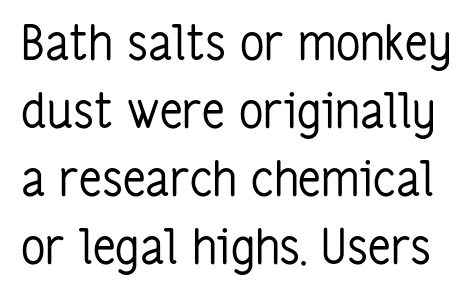
The image shows 48 px regular-weight, condensed sans-serif type, upright; set normal line spacing (1.42x), normal letter spacing, not underlined; low stroke contrast and a medium x-height.
